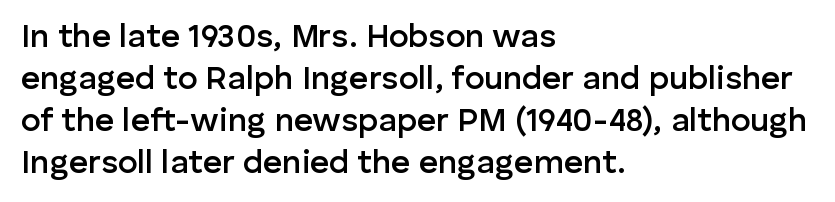
Q: Is the text bold? A: Semi-bold.
Q: Is the text italic (slanted)? A: No, it is upright.
Q: Is the typeface a serif or a sans-serif typeface? A: Sans-serif.
Q: Is the text underlined? A: No.
Q: How is the paragraph aligned? A: Left-aligned.
Q: Is the spacing between letters normal or unusually wide? A: Normal.
Q: Is the spacing between lines tight, normal or loose? A: Normal.
Q: Width (condensed, normal, or wide)? A: Normal.
Q: Stroke contrast? A: Low.
Q: x-height? A: Medium.
Q: Monospaced? A: No.
